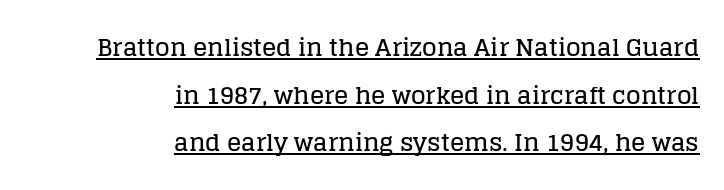
{"italic": "no", "underline": "yes", "align": "right", "line_spacing": "loose", "line_spacing_ratio": 1.98, "letter_spacing": "normal", "letter_spacing_em": 0.0, "glyph_px": 24}
